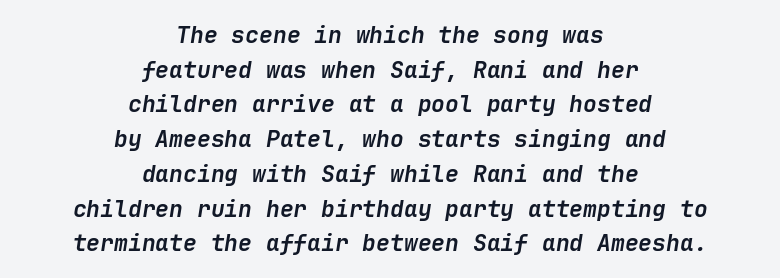
The space directly below the letters is spotless. Look at the tracking — it's just the regular setting, nothing added. A typesetter would call this leading conventional body-copy spacing. Its strokes are broad and dark, the hallmark of bold type. Which margin do the lines hug? Neither — every line sits in the middle. The specimen reads as italic at a glance.
